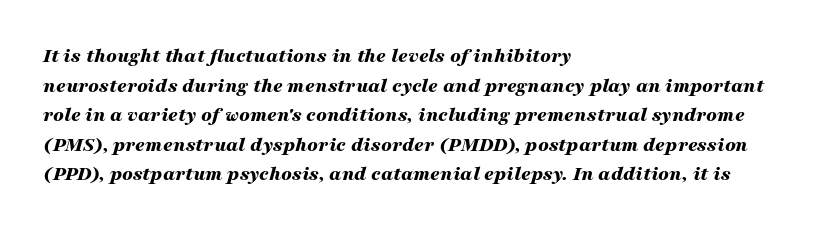
Q: Is the text bold? A: Yes.
Q: Is the text italic (slanted)? A: Yes, it leans right by about 16 degrees.
Q: Is the text underlined? A: No.
Q: How is the paragraph aligned? A: Left-aligned.
Q: Is the spacing between letters normal or unusually wide? A: Normal.
Q: Is the spacing between lines tight, normal or loose? A: Normal.
